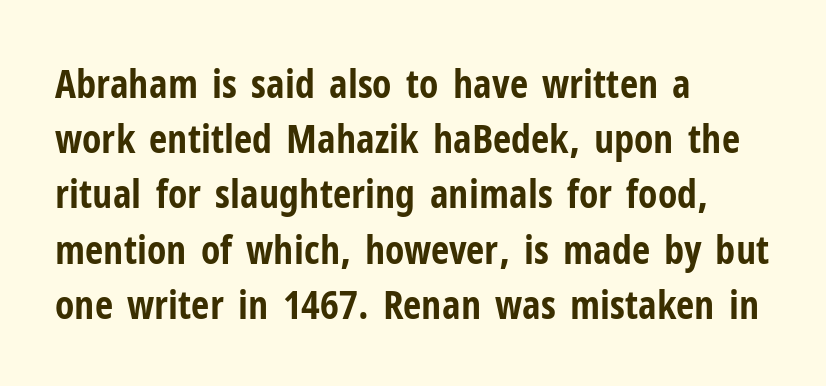
Each line starts at the same left margin while the right side varies. The strokes are fattened all the way to bold. Lines of text with bare space underneath. Letter spacing: default. Varying glyph widths throughout — classic text-font behaviour.
